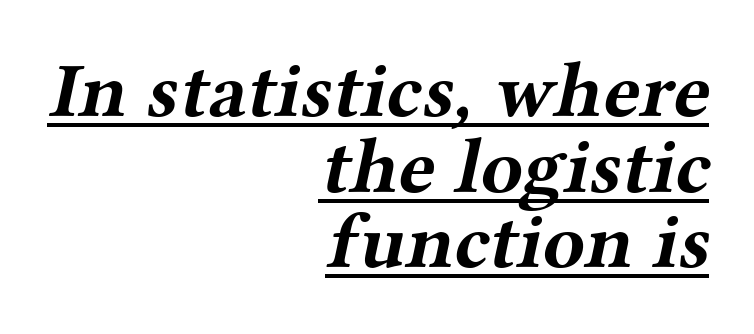
{"serif": "yes", "bold": "yes", "weight": "bold", "width": "wide", "stroke_contrast": "medium", "x_height": "medium", "monospaced": "no", "underline": "yes", "align": "right", "line_spacing": "tight", "line_spacing_ratio": 0.97, "letter_spacing": "normal", "letter_spacing_em": 0.0, "glyph_px": 78}
